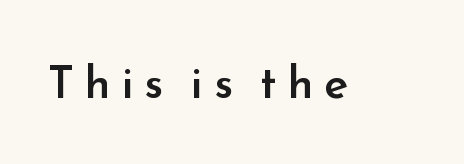
{"serif": "no", "italic": "no", "bold": "semi", "weight": "semibold", "width": "normal", "stroke_contrast": "low", "x_height": "small", "monospaced": "no", "underline": "no", "letter_spacing": "wide", "letter_spacing_em": 0.24, "glyph_px": 45}
